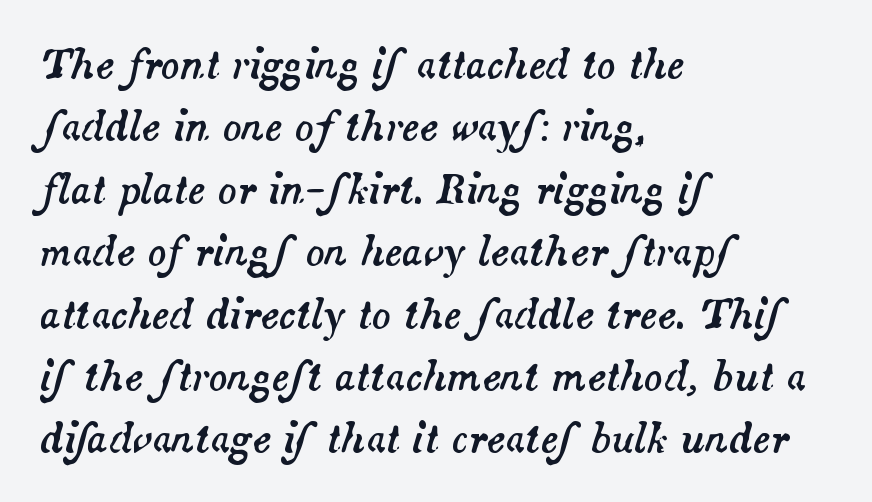
The text block is weighted toward the left margin, trailing off unevenly rightward. Do the characters align in a grid? No, the font is proportional. Each row of text sits above clean, open space. An italicized treatment has been applied to the whole sample. You could call the tracking neutral — neither tight nor loose.
